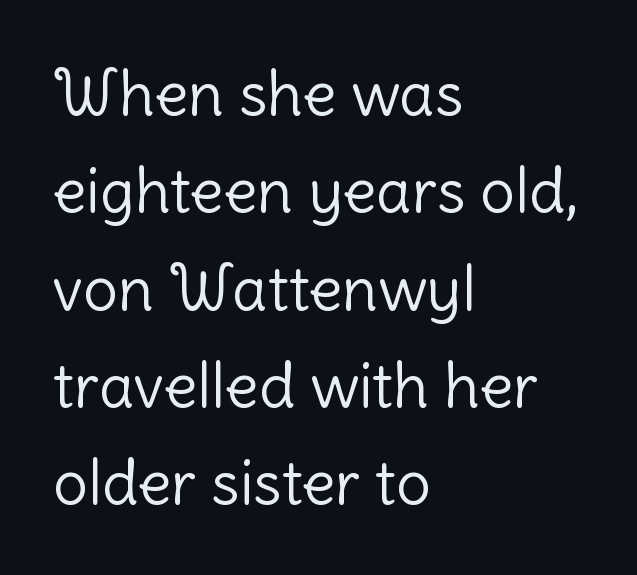
{"serif": "no", "italic": "no", "bold": "no", "weight": "light", "width": "normal", "stroke_contrast": "low", "x_height": "medium", "monospaced": "no", "underline": "no", "align": "left", "line_spacing": "normal", "line_spacing_ratio": 1.57, "letter_spacing": "normal", "letter_spacing_em": 0.0, "glyph_px": 62}
